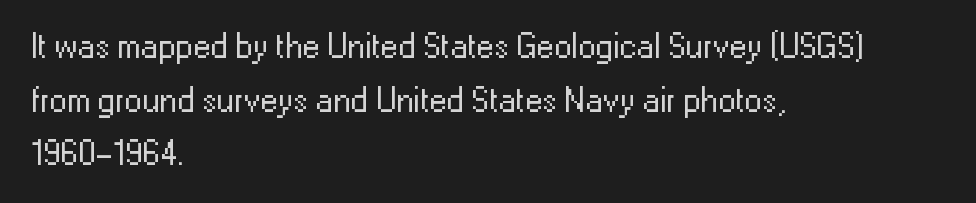
{"serif": "no", "italic": "no", "bold": "no", "weight": "regular", "width": "normal", "stroke_contrast": "low", "x_height": "medium", "monospaced": "no", "underline": "no", "align": "left", "line_spacing": "normal", "line_spacing_ratio": 1.53, "letter_spacing": "normal", "letter_spacing_em": 0.0, "glyph_px": 35}
